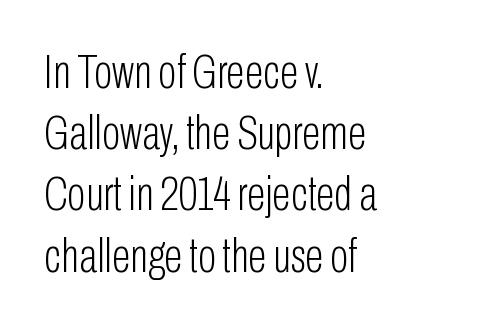
{"serif": "no", "italic": "no", "bold": "no", "weight": "light", "width": "condensed", "stroke_contrast": "low", "x_height": "medium", "monospaced": "no", "underline": "no", "align": "left", "line_spacing": "normal", "line_spacing_ratio": 1.25, "letter_spacing": "normal", "letter_spacing_em": 0.0, "glyph_px": 49}
